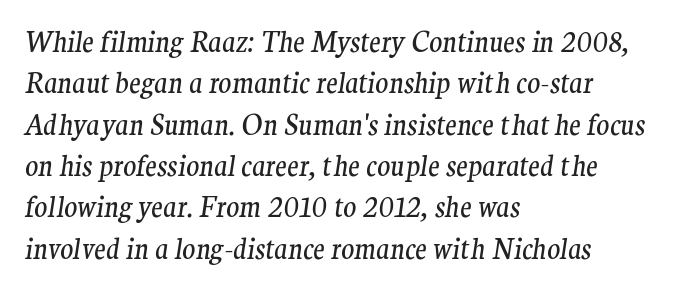
Q: Is the text bold? A: No.
Q: Is the text italic (slanted)? A: Yes, it leans right by about 9 degrees.
Q: Is the text underlined? A: No.
Q: How is the paragraph aligned? A: Left-aligned.
Q: Is the spacing between letters normal or unusually wide? A: Normal.
Q: Is the spacing between lines tight, normal or loose? A: Normal.
